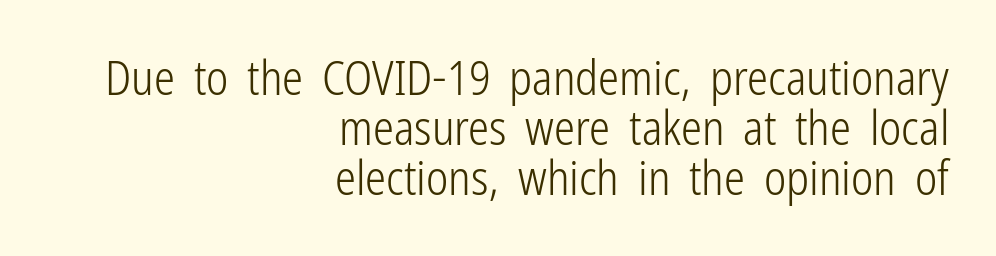
Horizontal bands of white between lines are thin slivers. The letters advance in unequal steps, a hallmark of proportional type. The font family rendered here belongs to the sans-serif group. Every row of glyphs terminates at an identical x-position on the right. This rendering leaves character spacing at its baseline value. Check under the words: just untouched page.
